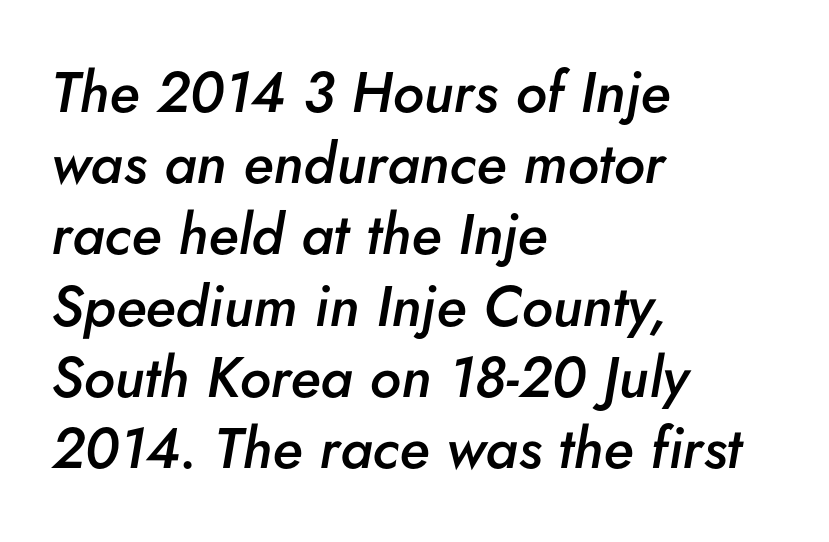
{"italic": "yes", "lean": "right", "slant_degrees": 5, "bold": "semi", "weight": "semibold", "width": "normal", "stroke_contrast": "low", "x_height": "small", "monospaced": "no", "underline": "no", "align": "left", "line_spacing": "normal", "line_spacing_ratio": 1.25, "letter_spacing": "normal", "letter_spacing_em": 0.0, "glyph_px": 57}
